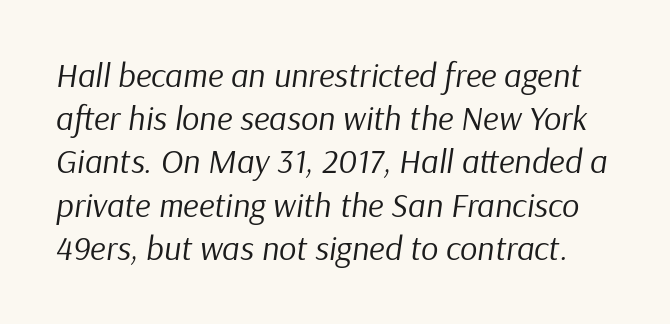
The image shows 34 px regular-weight type, italic (leaning right); set normal line spacing (1.27x), normal letter spacing, not underlined; low stroke contrast and a medium x-height.
